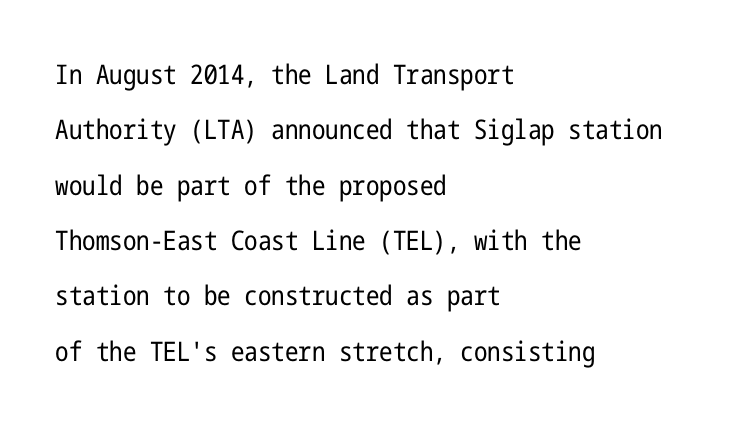
Q: Is the text bold? A: No.
Q: Is the text italic (slanted)? A: No, it is upright.
Q: Is the text underlined? A: No.
Q: How is the paragraph aligned? A: Left-aligned.
Q: Is the spacing between letters normal or unusually wide? A: Normal.
Q: Is the spacing between lines tight, normal or loose? A: Loose.
